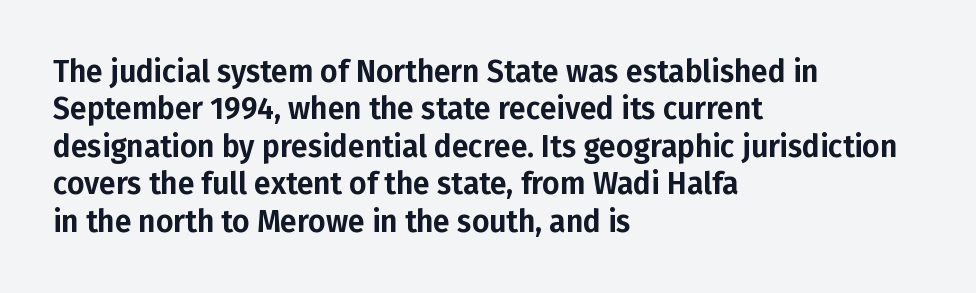
The image shows 30 px sans-serif type, upright; set left-aligned, normal line spacing (1.25x), normal letter spacing, not underlined; low stroke contrast and a medium x-height.
